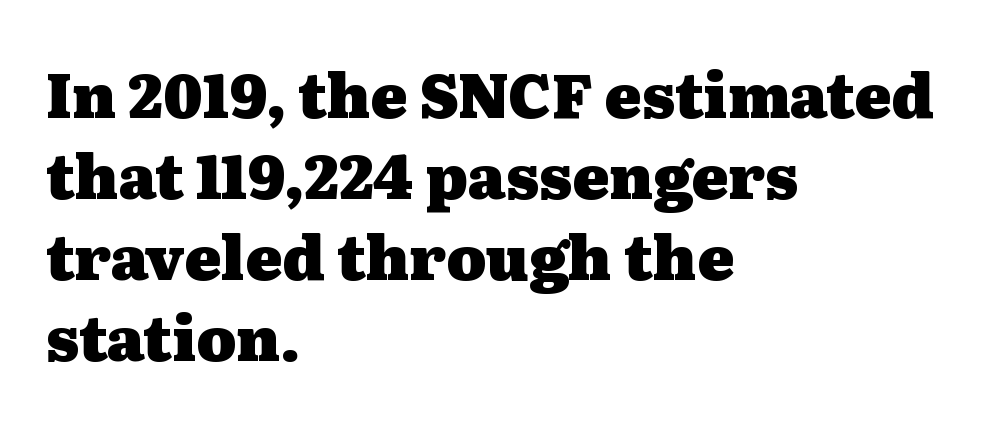
{"serif": "yes", "italic": "no", "bold": "yes", "weight": "heavy", "width": "wide", "stroke_contrast": "medium", "x_height": "medium", "monospaced": "no", "underline": "no", "align": "left", "line_spacing": "normal", "line_spacing_ratio": 1.33, "letter_spacing": "normal", "letter_spacing_em": 0.0, "glyph_px": 61}
